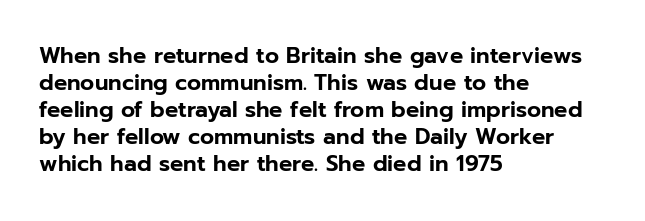
The image shows 22 px text type, upright; set left-aligned, line spacing 1.23x, normal letter spacing, not underlined.
